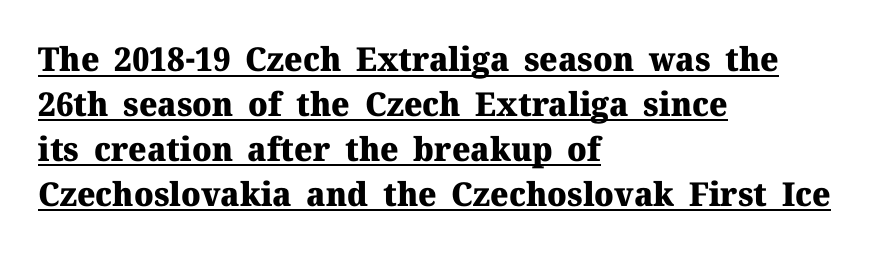
Q: Is the text bold? A: Yes.
Q: Is the text italic (slanted)? A: No, it is upright.
Q: Is the typeface a serif or a sans-serif typeface? A: Serif.
Q: Is the text underlined? A: Yes.
Q: How is the paragraph aligned? A: Left-aligned.
Q: Is the spacing between letters normal or unusually wide? A: Normal.
Q: Is the spacing between lines tight, normal or loose? A: Normal.
Q: Width (condensed, normal, or wide)? A: Normal.
Q: Stroke contrast? A: Medium.
Q: x-height? A: Medium.
Q: Monospaced? A: No.
